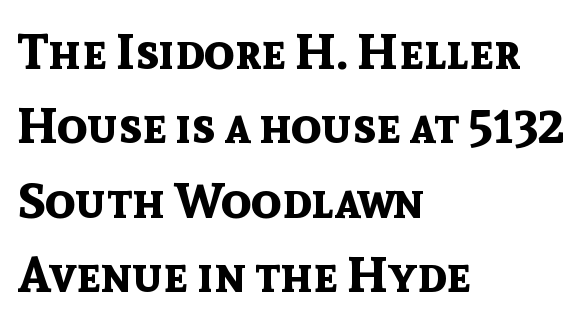
{"serif": "no", "italic": "no", "bold": "yes", "weight": "bold", "width": "normal", "x_height": "medium", "monospaced": "no", "underline": "no", "align": "left", "line_spacing": "normal", "line_spacing_ratio": 1.49, "letter_spacing": "normal", "letter_spacing_em": 0.0, "glyph_px": 50}
